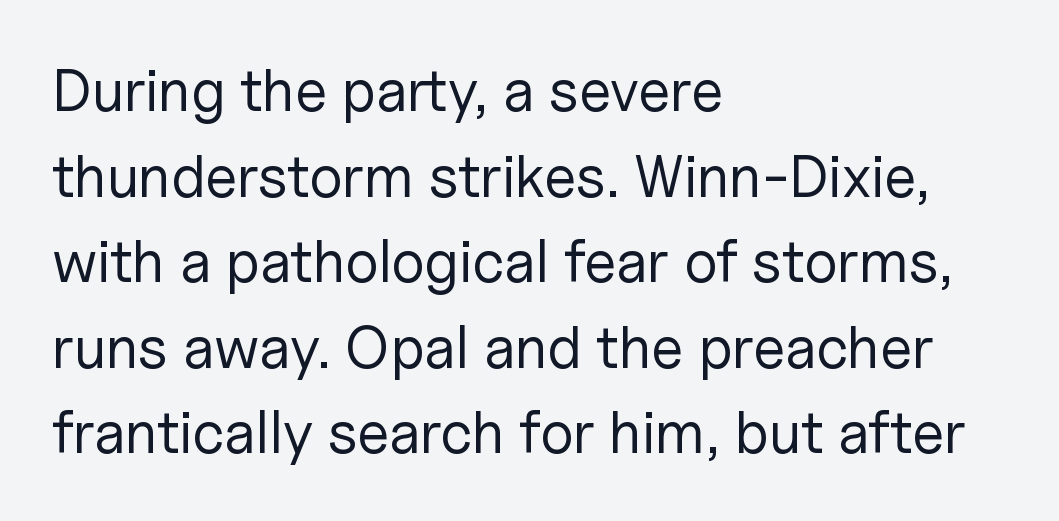
Q: Is the text bold? A: No.
Q: Is the text italic (slanted)? A: No, it is upright.
Q: Is the typeface a serif or a sans-serif typeface? A: Sans-serif.
Q: Is the text underlined? A: No.
Q: How is the paragraph aligned? A: Left-aligned.
Q: Is the spacing between letters normal or unusually wide? A: Normal.
Q: Is the spacing between lines tight, normal or loose? A: Normal.
Q: Width (condensed, normal, or wide)? A: Normal.
Q: Stroke contrast? A: Low.
Q: x-height? A: Medium.
Q: Monospaced? A: No.
